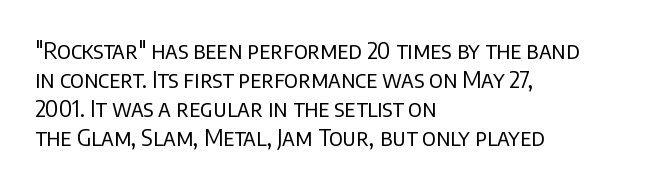
Q: Is the text bold? A: No.
Q: Is the text italic (slanted)? A: No, it is upright.
Q: Is the text underlined? A: No.
Q: How is the paragraph aligned? A: Left-aligned.
Q: Is the spacing between letters normal or unusually wide? A: Normal.
Q: Is the spacing between lines tight, normal or loose? A: Normal.
